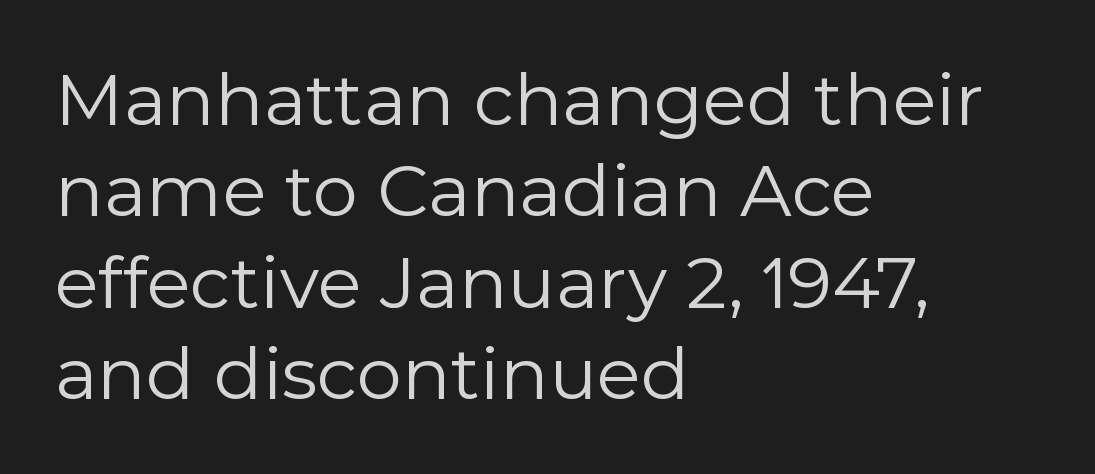
Q: Is the text bold? A: No.
Q: Is the text italic (slanted)? A: No, it is upright.
Q: Is the typeface a serif or a sans-serif typeface? A: Sans-serif.
Q: Is the text underlined? A: No.
Q: How is the paragraph aligned? A: Left-aligned.
Q: Is the spacing between letters normal or unusually wide? A: Normal.
Q: Is the spacing between lines tight, normal or loose? A: Normal.
Q: Width (condensed, normal, or wide)? A: Normal.
Q: x-height? A: Medium.
Q: Monospaced? A: No.
